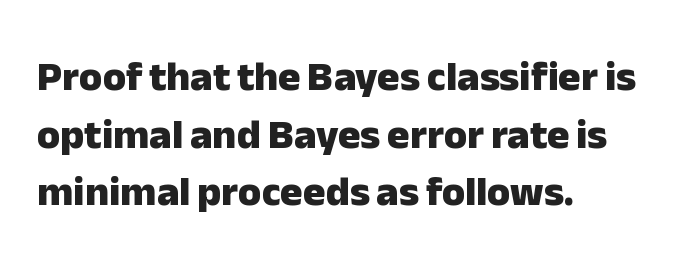
Q: Is the text bold? A: Yes.
Q: Is the text italic (slanted)? A: No, it is upright.
Q: Is the typeface a serif or a sans-serif typeface? A: Sans-serif.
Q: Is the text underlined? A: No.
Q: How is the paragraph aligned? A: Left-aligned.
Q: Is the spacing between letters normal or unusually wide? A: Normal.
Q: Is the spacing between lines tight, normal or loose? A: Normal.
Q: Width (condensed, normal, or wide)? A: Normal.
Q: Stroke contrast? A: Low.
Q: x-height? A: Medium.
Q: Monospaced? A: No.
